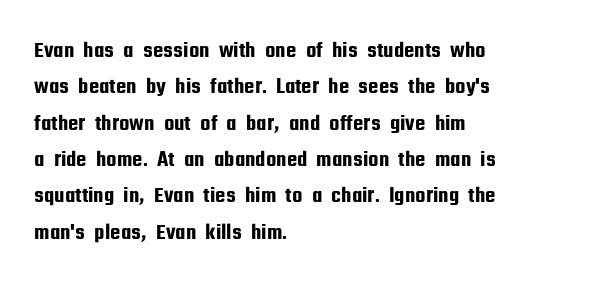
{"italic": "no", "underline": "no", "align": "left", "line_spacing": "normal", "line_spacing_ratio": 1.58, "letter_spacing": "normal", "letter_spacing_em": 0.0, "glyph_px": 23}
